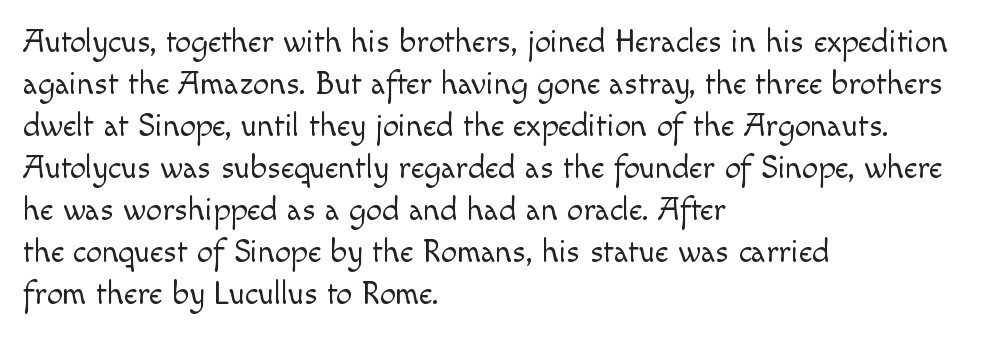
{"serif": "no", "italic": "no", "bold": "no", "weight": "light", "width": "normal", "x_height": "small", "monospaced": "no", "underline": "no", "align": "left", "line_spacing": "normal", "line_spacing_ratio": 1.31, "letter_spacing": "normal", "letter_spacing_em": 0.0, "glyph_px": 32}
